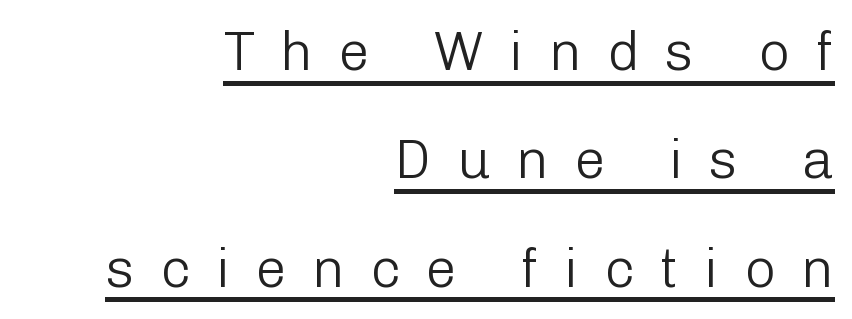
The image shows 55 px light sans-serif type, upright; set right-aligned, loose line spacing (1.97x), unusually wide letter spacing (+0.46 em), underlined; low stroke contrast and a medium x-height.
